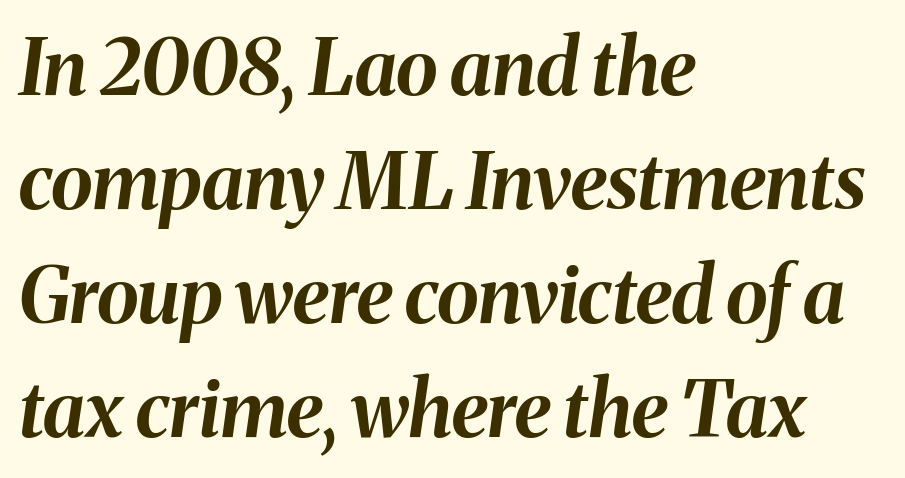
{"italic": "yes", "lean": "right", "slant_degrees": 8, "bold": "yes", "weight": "bold", "width": "normal", "stroke_contrast": "medium", "x_height": "medium", "monospaced": "no", "underline": "no", "align": "left", "line_spacing": "normal", "line_spacing_ratio": 1.48, "letter_spacing": "normal", "letter_spacing_em": 0.0, "glyph_px": 77}
